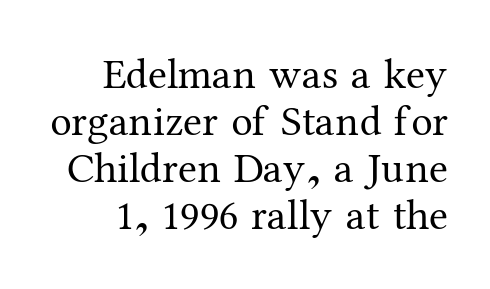
{"serif": "yes", "italic": "no", "bold": "no", "weight": "regular", "width": "normal", "stroke_contrast": "medium", "x_height": "medium", "monospaced": "no", "underline": "no", "line_spacing": "tight", "line_spacing_ratio": 1.09, "letter_spacing": "normal", "letter_spacing_em": 0.0, "glyph_px": 43}
